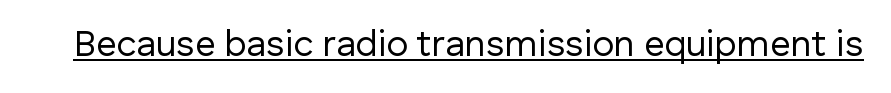
Looks like regular typesetting: each glyph gets only the width it needs. Unlike a traditional serif, this face leaves its strokes unadorned. Rendered with straight, roman letterforms. Underlining? Definitely there.
